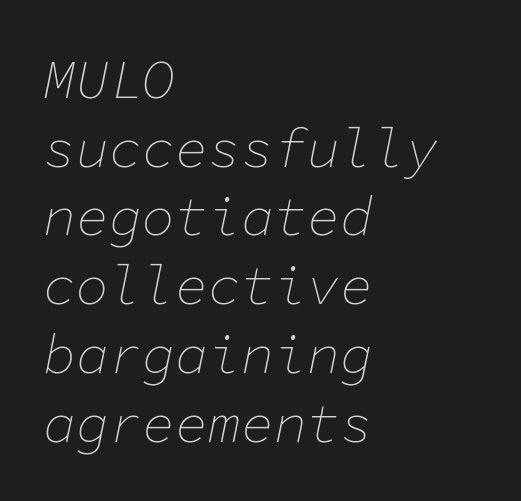
Q: Is the text bold? A: No.
Q: Is the text italic (slanted)? A: Yes, it leans right by about 11 degrees.
Q: Is the text underlined? A: No.
Q: How is the paragraph aligned? A: Left-aligned.
Q: Is the spacing between letters normal or unusually wide? A: Normal.
Q: Is the spacing between lines tight, normal or loose? A: Normal.
Q: Width (condensed, normal, or wide)? A: Normal.
Q: Stroke contrast? A: Low.
Q: x-height? A: Medium.
Q: Monospaced? A: Yes.
